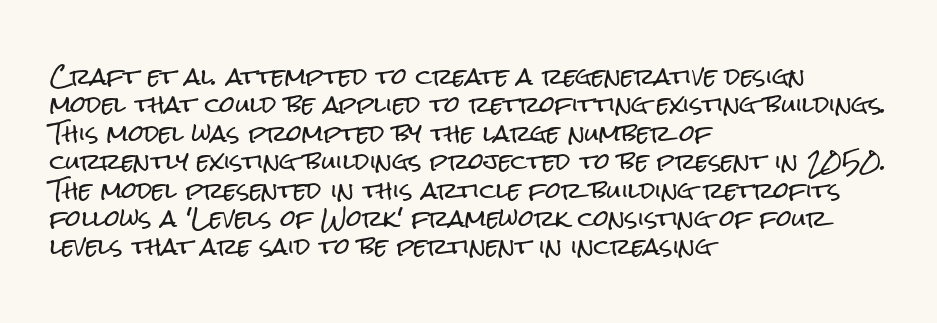
{"italic": "no", "underline": "no", "align": "left", "line_spacing": "normal", "line_spacing_ratio": 1.29, "letter_spacing": "normal", "letter_spacing_em": 0.0, "glyph_px": 22}
